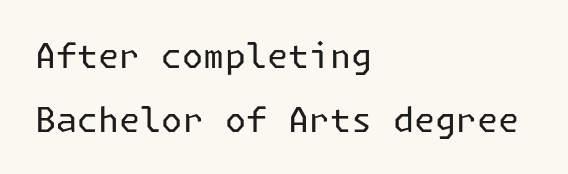
{"serif": "no", "italic": "no", "bold": "no", "weight": "regular", "width": "normal", "stroke_contrast": "low", "x_height": "medium", "underline": "no", "align": "left", "line_spacing_ratio": 1.88, "letter_spacing": "normal", "letter_spacing_em": 0.0, "glyph_px": 34}
